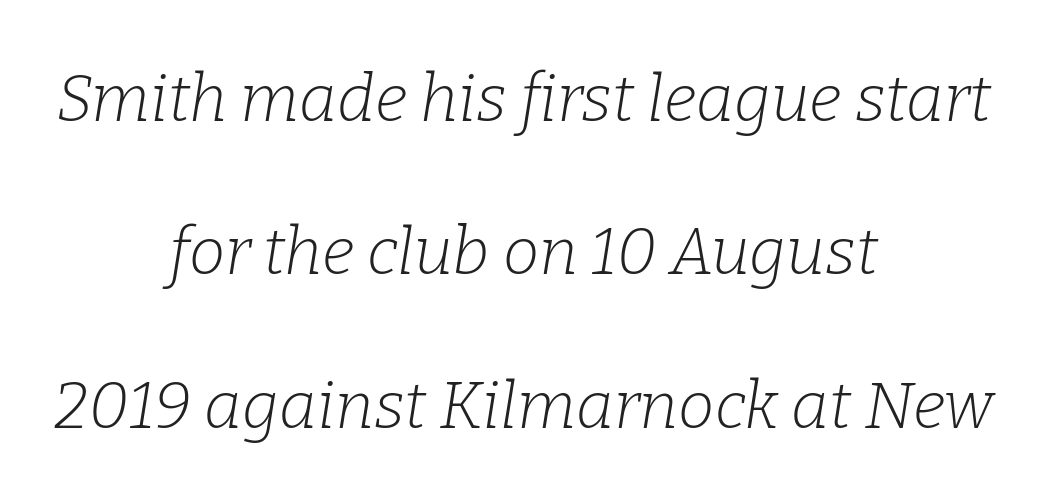
The image shows 65 px light serif type, italic (leaning right); set centered, loose line spacing (2.36x), normal letter spacing, not underlined; low stroke contrast and a medium x-height.
